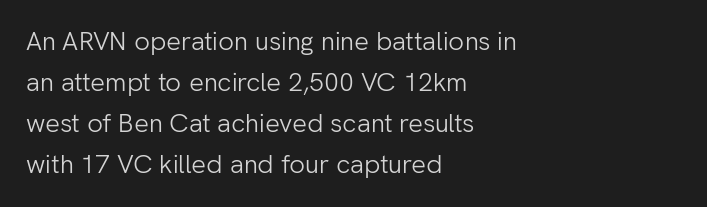
The image shows 26 px text type, upright; set left-aligned, normal line spacing (1.58x), normal letter spacing, not underlined.
